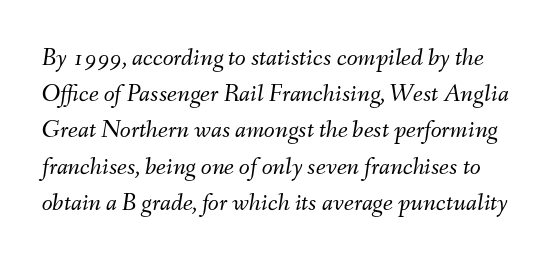
{"italic": "yes", "lean": "right", "slant_degrees": 9, "bold": "no", "underline": "no", "line_spacing": "normal", "line_spacing_ratio": 1.45, "letter_spacing": "normal", "letter_spacing_em": 0.0, "glyph_px": 25}
